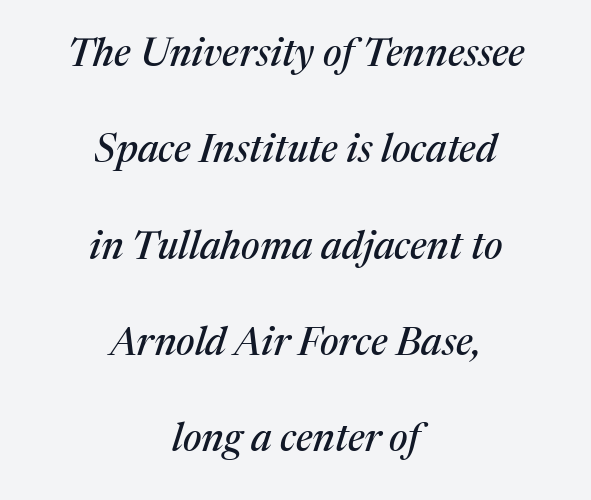
The image shows 39 px serif type, italic (leaning right); set centered, loose line spacing (2.47x), normal letter spacing, not underlined; medium stroke contrast and a medium x-height.
